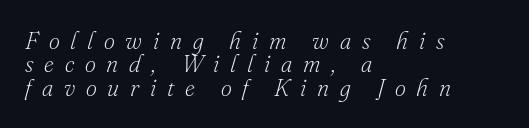
The face used here has a pronounced slope to its letters. Horizontally, the lines are justified to the leading edge only. On a weight scale, this lands at 450 or below. These lines huddle together more closely than default settings would place them. The line texture is sparse and dotted thanks to wide tracking.
